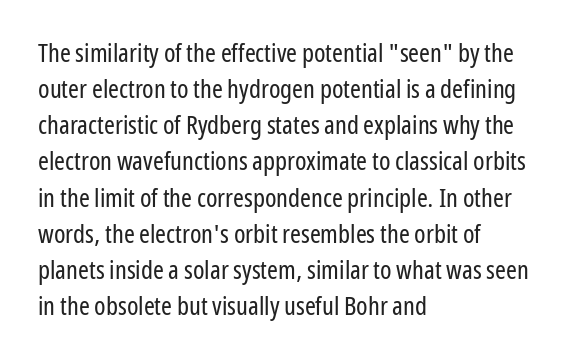
{"italic": "no", "bold": "no", "underline": "no", "align": "left", "line_spacing": "normal", "line_spacing_ratio": 1.39, "letter_spacing": "normal", "letter_spacing_em": 0.0, "glyph_px": 26}
